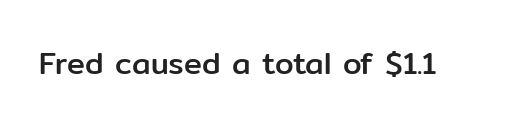
The image shows 30 px sans-serif type, upright; set normal letter spacing, not underlined; low stroke contrast and a medium x-height.
